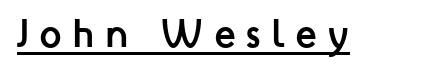
The image shows 40 px semibold sans-serif type, upright; set unusually wide letter spacing (+0.25 em), underlined; low stroke contrast and a medium x-height.
